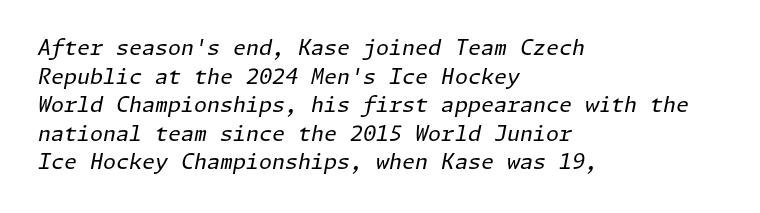
The image shows 21 px text type, italic (leaning right); set left-aligned, normal line spacing (1.36x), normal letter spacing, not underlined.
